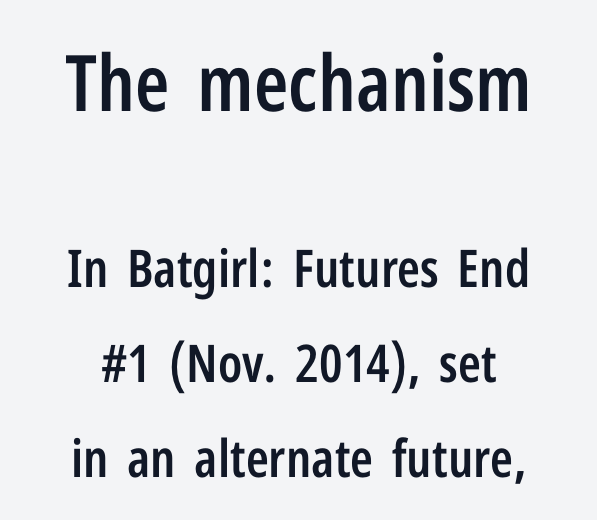
{"serif": "no", "italic": "no", "bold": "semi", "weight": "semibold", "width": "condensed", "stroke_contrast": "low", "x_height": "medium", "monospaced": "no", "underline": "no", "align": "center", "line_spacing_ratio": 1.82, "letter_spacing": "normal", "letter_spacing_em": 0.0, "larger_block": "first", "size_ratio": 1.5, "glyph_px": 78}
